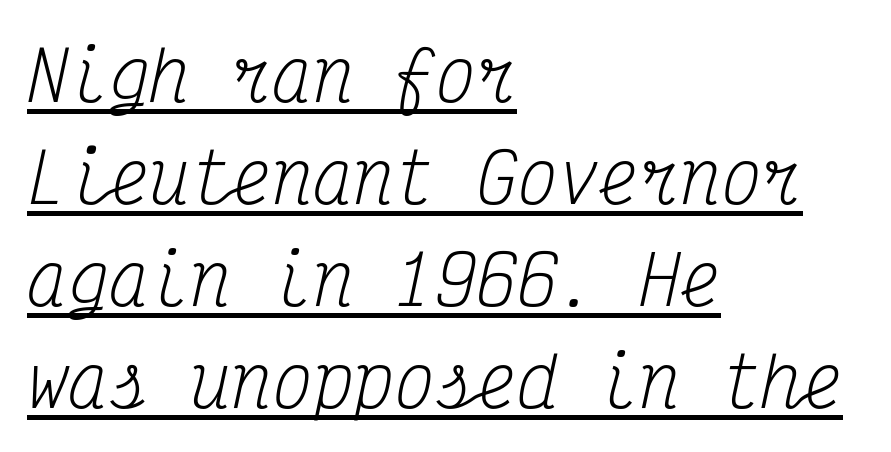
Q: Is the text bold? A: No.
Q: Is the text italic (slanted)? A: Yes, it leans right by about 12 degrees.
Q: Is the typeface a serif or a sans-serif typeface? A: Serif.
Q: Is the text underlined? A: Yes.
Q: How is the paragraph aligned? A: Left-aligned.
Q: Is the spacing between letters normal or unusually wide? A: Normal.
Q: Is the spacing between lines tight, normal or loose? A: Normal.
Q: Width (condensed, normal, or wide)? A: Condensed.
Q: Stroke contrast? A: Medium.
Q: x-height? A: Medium.
Q: Monospaced? A: Yes.
